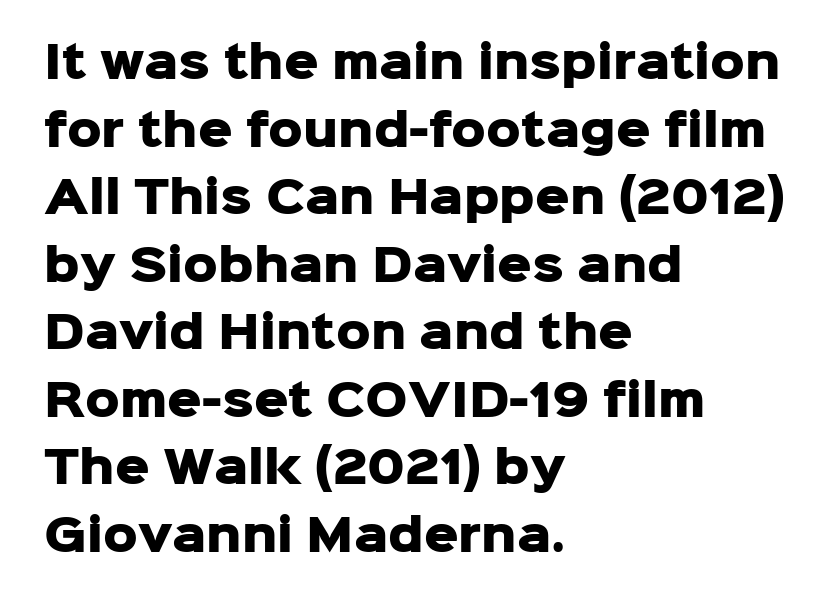
Q: Is the text bold? A: Yes.
Q: Is the text italic (slanted)? A: No, it is upright.
Q: Is the typeface a serif or a sans-serif typeface? A: Sans-serif.
Q: Is the text underlined? A: No.
Q: How is the paragraph aligned? A: Left-aligned.
Q: Is the spacing between letters normal or unusually wide? A: Normal.
Q: Is the spacing between lines tight, normal or loose? A: Normal.
Q: Width (condensed, normal, or wide)? A: Normal.
Q: Stroke contrast? A: Low.
Q: x-height? A: Medium.
Q: Monospaced? A: No.
